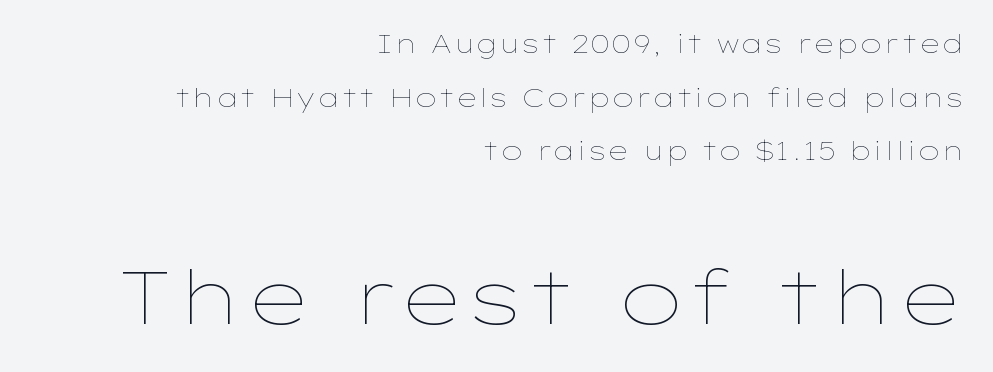
The image shows 75 px thin, wide type, upright; set right-aligned, loose line spacing (2.15x), normal letter spacing, not underlined; the second (bottom) block is 3.0x larger; low stroke contrast and a medium x-height.
